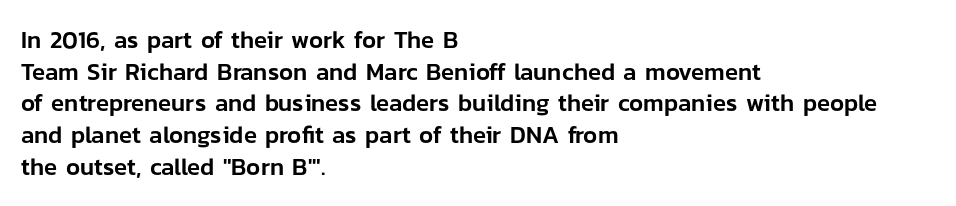
{"italic": "no", "underline": "no", "align": "left", "line_spacing": "normal", "line_spacing_ratio": 1.32, "letter_spacing": "normal", "letter_spacing_em": 0.0, "glyph_px": 24}
